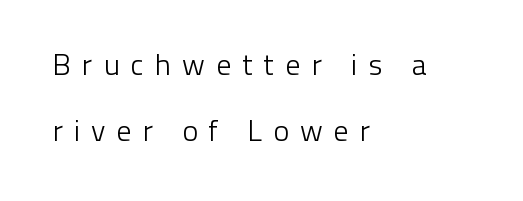
The image shows 30 px light sans-serif type, upright; set left-aligned, loose line spacing (2.2x), unusually wide letter spacing (+0.36 em), not underlined; low stroke contrast and a medium x-height.
